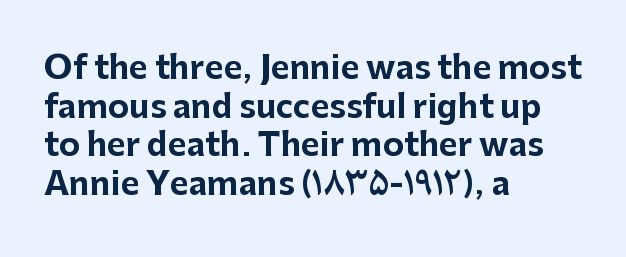
These lines are rendered in a variable-pitch font. Horizontally, the lines are justified to the leading edge only. This is the regular roman posture of the typeface. Strong, thick strokes mark this as bold type. The line texture is even and compact thanks to regular tracking. This sample uses a sans-serif face.
